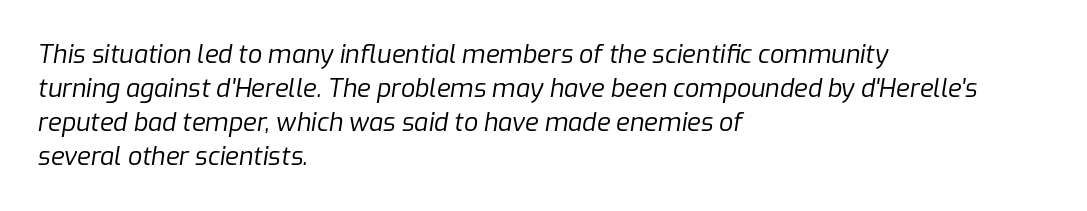
Stem width sits at or under what a default text font uses. Unmarked baselines from the first word to the last. Standard letterfit; no display-style spreading of the glyphs. A normal amount of white space separates one row of letters from the next.
